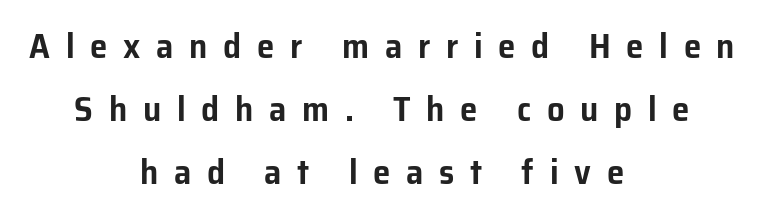
Notice how the passage keeps no hard edge, just a central spine. Quick note: not italic, upright. The letters carry no serifs — their stems end cleanly without finishing strokes. The glyphs are unaccompanied by any horizontal stroke below them. The letters advance in unequal steps, a hallmark of proportional type. Letter spacing: wide.
